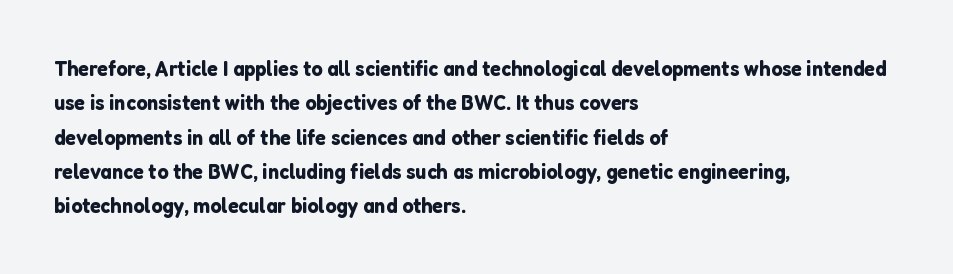
Teacher's note: observe the even left margin — that is flush-left alignment. The passage shown has conventional tracking throughout. It's the straight-up-and-down kind of type. The block of text has a typical density, with ordinary space between rows. The area under the type is left untouched.
